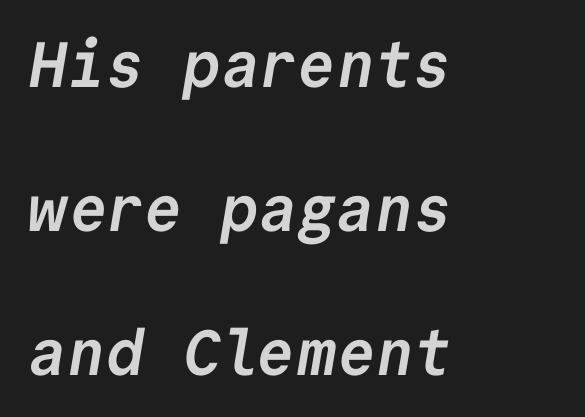
Q: Is the text bold? A: Yes.
Q: Is the typeface a serif or a sans-serif typeface? A: Sans-serif.
Q: Is the text underlined? A: No.
Q: How is the paragraph aligned? A: Left-aligned.
Q: Is the spacing between letters normal or unusually wide? A: Normal.
Q: Is the spacing between lines tight, normal or loose? A: Loose.
Q: Width (condensed, normal, or wide)? A: Normal.
Q: Stroke contrast? A: Low.
Q: x-height? A: Medium.
Q: Monospaced? A: Yes.
